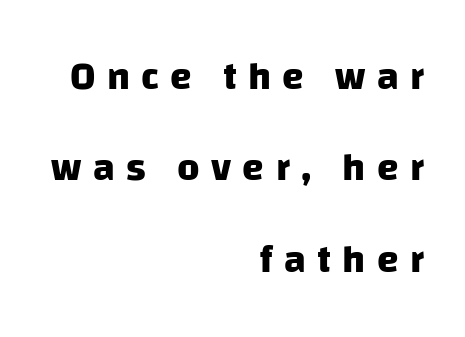
{"serif": "no", "bold": "yes", "weight": "heavy", "width": "normal", "stroke_contrast": "low", "x_height": "large", "monospaced": "no", "underline": "no", "align": "right", "line_spacing": "loose", "line_spacing_ratio": 2.34, "letter_spacing": "wide", "letter_spacing_em": 0.29, "glyph_px": 39}
